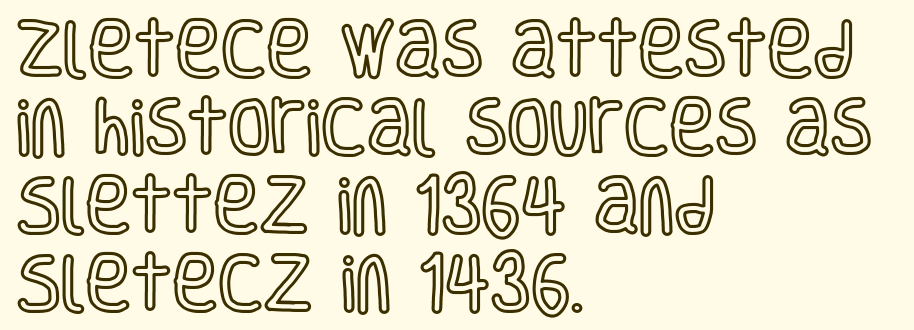
The image shows 62 px condensed type, upright; set left-aligned, normal line spacing (1.26x), normal letter spacing, not underlined; a large x-height.
